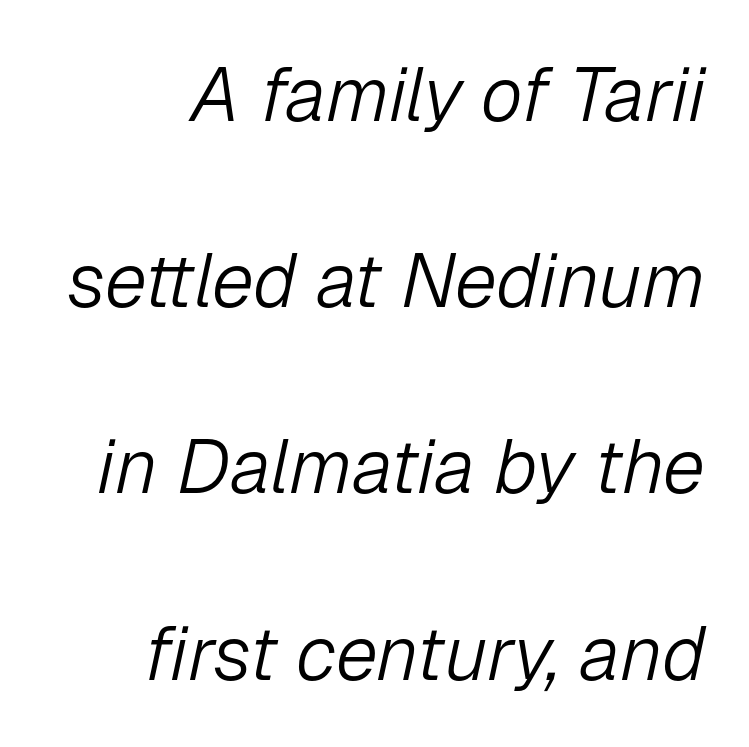
The image shows 76 px light type, italic (leaning right); set loose line spacing (2.45x), normal letter spacing, not underlined; low stroke contrast and a medium x-height.
